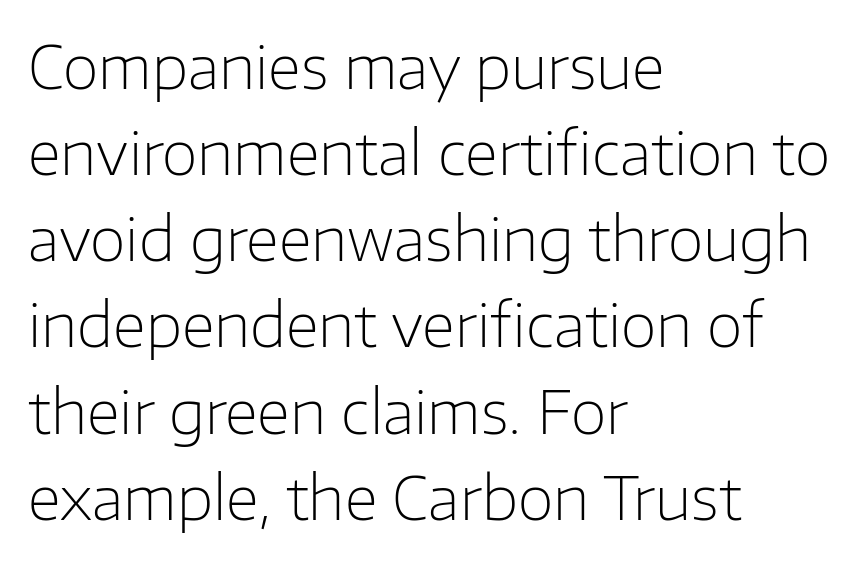
The image shows 59 px light sans-serif type, upright; set left-aligned, normal line spacing (1.46x), normal letter spacing, not underlined; low stroke contrast and a medium x-height.
